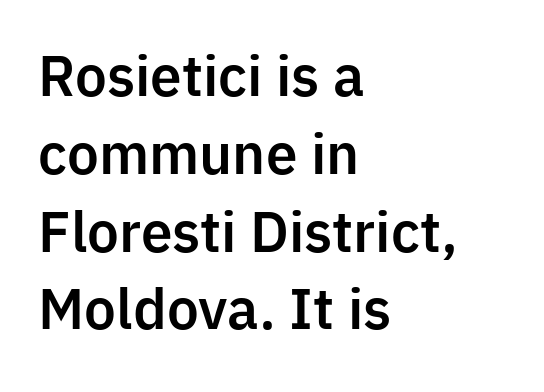
Q: Is the text italic (slanted)? A: No, it is upright.
Q: Is the typeface a serif or a sans-serif typeface? A: Sans-serif.
Q: Is the text underlined? A: No.
Q: How is the paragraph aligned? A: Left-aligned.
Q: Is the spacing between letters normal or unusually wide? A: Normal.
Q: Is the spacing between lines tight, normal or loose? A: Normal.
Q: Width (condensed, normal, or wide)? A: Normal.
Q: Stroke contrast? A: Low.
Q: x-height? A: Medium.
Q: Monospaced? A: No.
